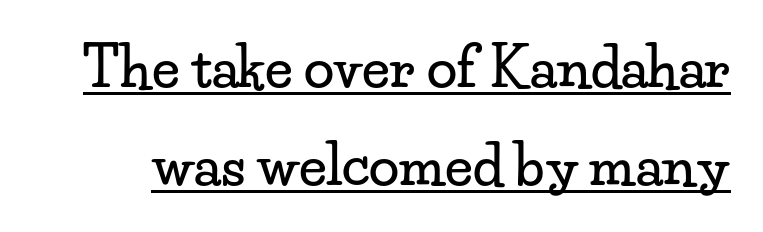
{"serif": "yes", "italic": "no", "width": "wide", "stroke_contrast": "low", "x_height": "small", "monospaced": "no", "underline": "yes", "line_spacing_ratio": 1.78, "letter_spacing": "normal", "letter_spacing_em": 0.0, "glyph_px": 55}
